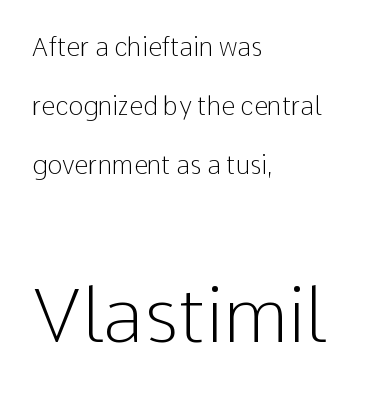
Q: Is the text bold? A: No.
Q: Is the text italic (slanted)? A: No, it is upright.
Q: Is the typeface a serif or a sans-serif typeface? A: Sans-serif.
Q: Is the text underlined? A: No.
Q: How is the paragraph aligned? A: Left-aligned.
Q: Is the spacing between letters normal or unusually wide? A: Normal.
Q: Is the spacing between lines tight, normal or loose? A: Loose.
Q: Which block of text is set in a larger size, the first (top) or the second (bottom)? A: The second (bottom) one.
Q: Width (condensed, normal, or wide)? A: Normal.
Q: Stroke contrast? A: Low.
Q: x-height? A: Medium.
Q: Monospaced? A: No.
